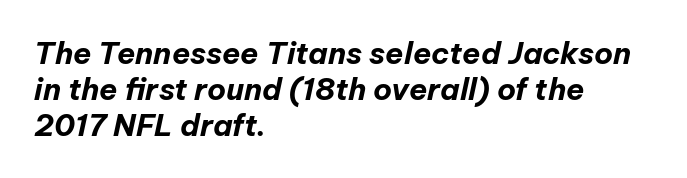
{"italic": "yes", "lean": "right", "slant_degrees": 12, "bold": "yes", "weight": "bold", "width": "normal", "stroke_contrast": "low", "x_height": "medium", "monospaced": "no", "underline": "no", "align": "left", "line_spacing_ratio": 1.2, "letter_spacing": "normal", "letter_spacing_em": 0.0, "glyph_px": 30}
